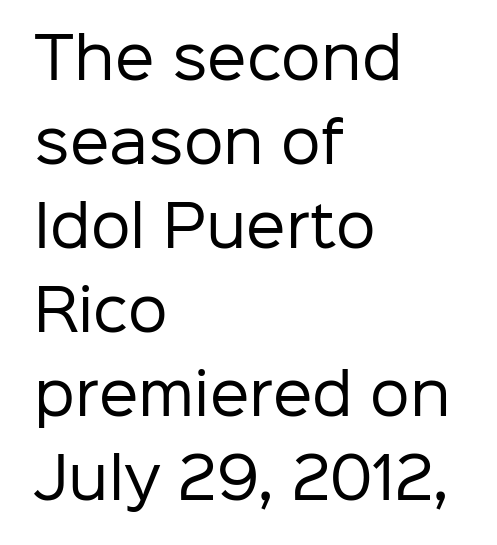
Inter-character spacing is left at the font's built-in metrics. Font category for this specimen: sans-serif. Each letter keeps its own natural width here, so spacing adapts to shape. Ascenders rise straight up at ninety degrees. Each new line begins a customary step beneath the previous one.
